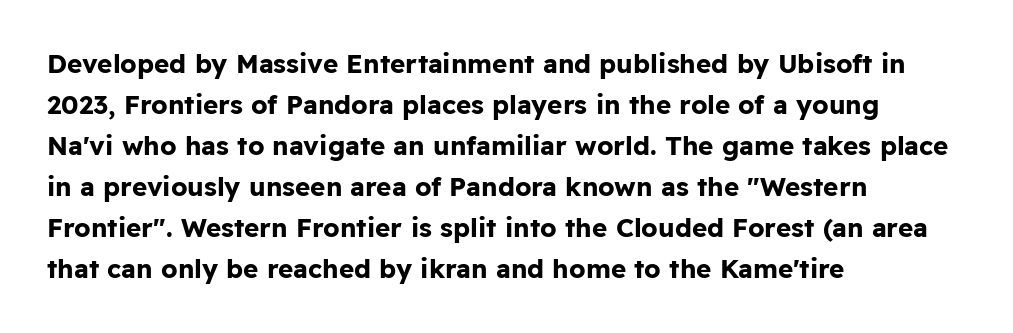
Q: Is the text bold? A: Yes.
Q: Is the text italic (slanted)? A: No, it is upright.
Q: Is the text underlined? A: No.
Q: How is the paragraph aligned? A: Left-aligned.
Q: Is the spacing between letters normal or unusually wide? A: Normal.
Q: Is the spacing between lines tight, normal or loose? A: Normal.
